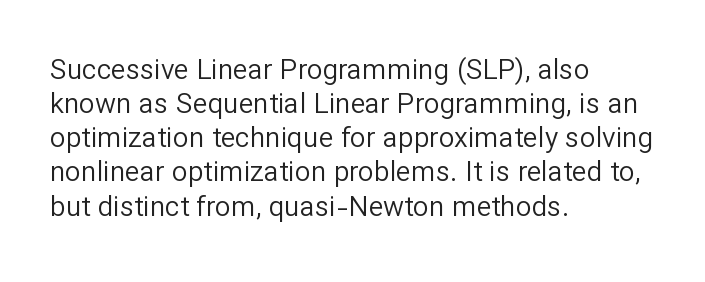
The image shows 28 px regular-weight sans-serif type, upright; set left-aligned, line spacing 1.22x, normal letter spacing, not underlined; low stroke contrast and a medium x-height.
